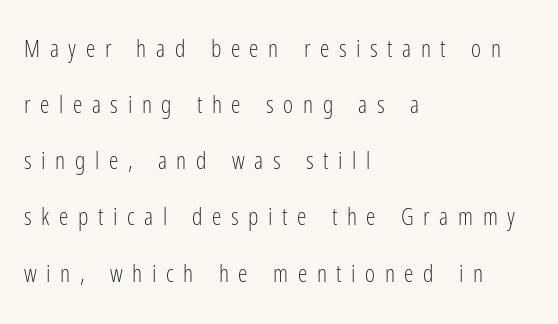
The lettering stays uniformly vertical, giving the passage a roman look. Decoration check: the copy has no underline. In CSS terms this would be text-align: left. Is the stroke heavy? The answer is a plain regular-or-lighter.
